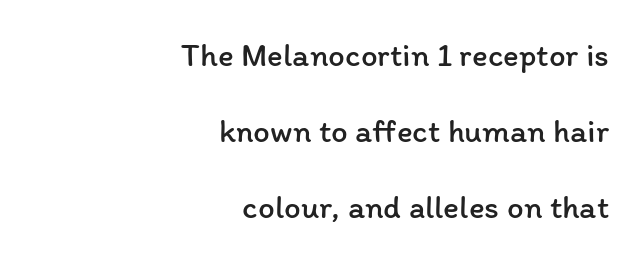
{"italic": "no", "bold": "no", "weight": "regular", "width": "normal", "stroke_contrast": "low", "x_height": "medium", "monospaced": "no", "underline": "no", "align": "right", "line_spacing": "loose", "line_spacing_ratio": 2.3, "letter_spacing": "normal", "letter_spacing_em": 0.0, "glyph_px": 33}
